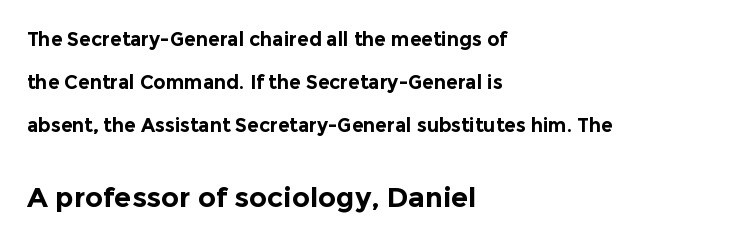
The image shows 28 px bold sans-serif type, upright; set left-aligned, loose line spacing (2.27x), normal letter spacing, not underlined; the second (bottom) block is 1.47x larger; a medium x-height.
